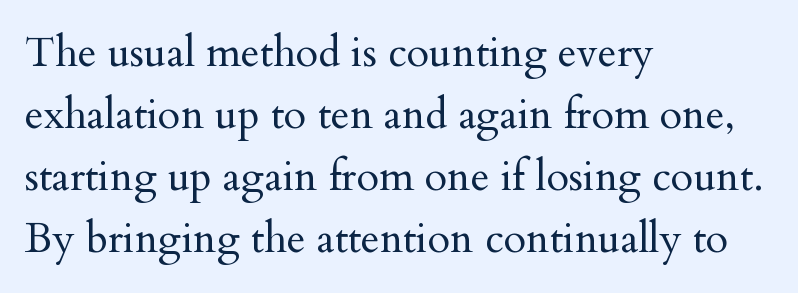
One glance says typical: line gaps are just what's usual. The type family on display is of the serif kind. Here the designer chose a conventional face with non-uniform glyph widths. Italic: no, the glyphs are upright roman. Stems and bowls with no extra thickness — not bold. The face used here is rendered with its standard letterfit.
